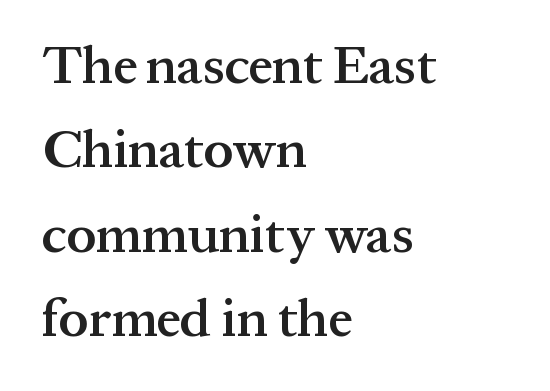
{"serif": "yes", "italic": "no", "bold": "semi", "weight": "semibold", "width": "normal", "stroke_contrast": "medium", "x_height": "medium", "monospaced": "no", "underline": "no", "align": "left", "line_spacing": "normal", "line_spacing_ratio": 1.59, "letter_spacing": "normal", "letter_spacing_em": 0.0, "glyph_px": 53}
